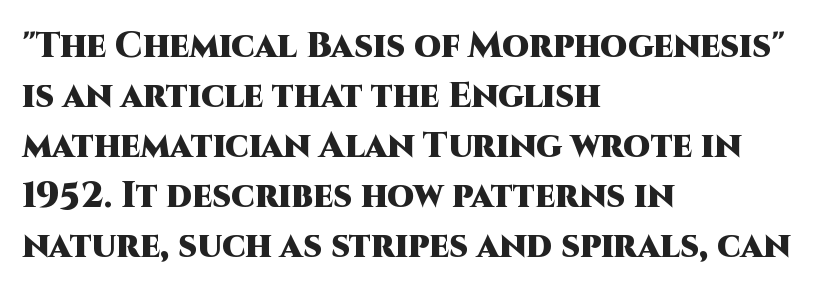
The passage shown is typed in a proportional face where columns would drift. Which margin do the lines hug? The left one — the right edge is uneven. Notice how the stems are strictly vertical — no italics here. Rows of type keep a routine distance in the vertical direction. Each word holds together tightly as a unit, with standard inter-letter gaps.
